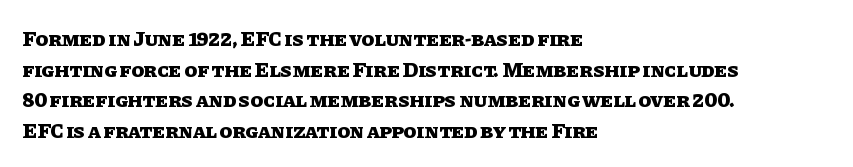
Q: Is the text bold? A: Yes.
Q: Is the text italic (slanted)? A: No, it is upright.
Q: Is the text underlined? A: No.
Q: How is the paragraph aligned? A: Left-aligned.
Q: Is the spacing between letters normal or unusually wide? A: Normal.
Q: Is the spacing between lines tight, normal or loose? A: Normal.
